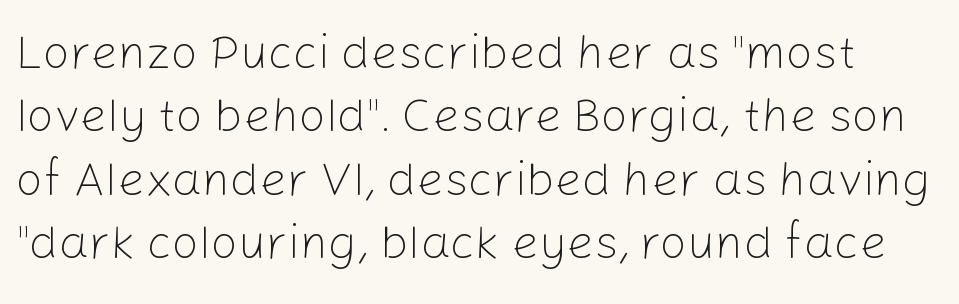
{"serif": "no", "italic": "no", "bold": "no", "weight": "light", "width": "normal", "stroke_contrast": "low", "x_height": "medium", "monospaced": "no", "underline": "no", "line_spacing": "normal", "line_spacing_ratio": 1.32, "letter_spacing": "normal", "letter_spacing_em": 0.0, "glyph_px": 48}
